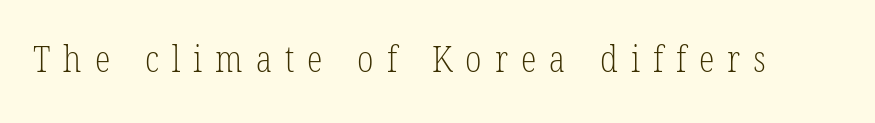
{"serif": "yes", "bold": "no", "weight": "light", "width": "condensed", "stroke_contrast": "low", "x_height": "medium", "monospaced": "no", "underline": "no", "letter_spacing": "wide", "letter_spacing_em": 0.36, "glyph_px": 36}
